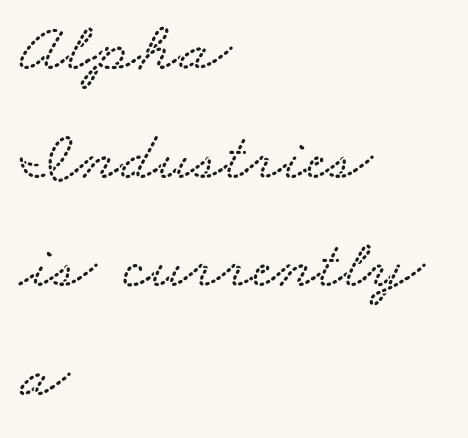
The image shows 71 px wide type; set left-aligned, normal line spacing (1.53x), normal letter spacing, not underlined; low stroke contrast and a small x-height.
